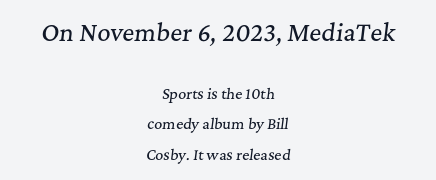
Q: Is the text italic (slanted)? A: Yes, it leans right by about 7 degrees.
Q: Is the text underlined? A: No.
Q: How is the paragraph aligned? A: Centered.
Q: Is the spacing between letters normal or unusually wide? A: Normal.
Q: Is the spacing between lines tight, normal or loose? A: Loose.
Q: Which block of text is set in a larger size, the first (top) or the second (bottom)? A: The first (top) one.
